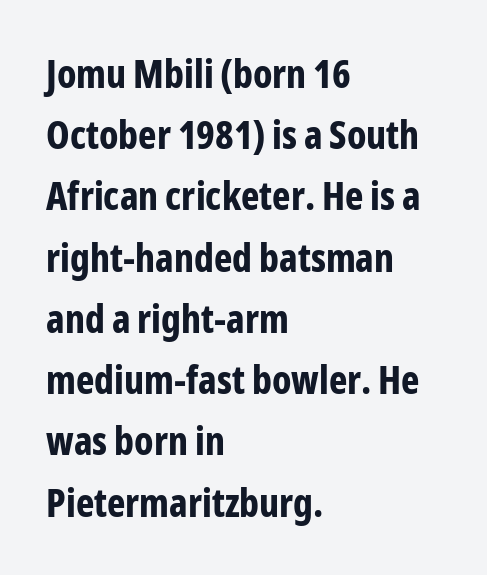
The image shows 39 px bold, condensed sans-serif type, upright; set left-aligned, normal line spacing (1.57x), normal letter spacing, not underlined; low stroke contrast and a medium x-height.
